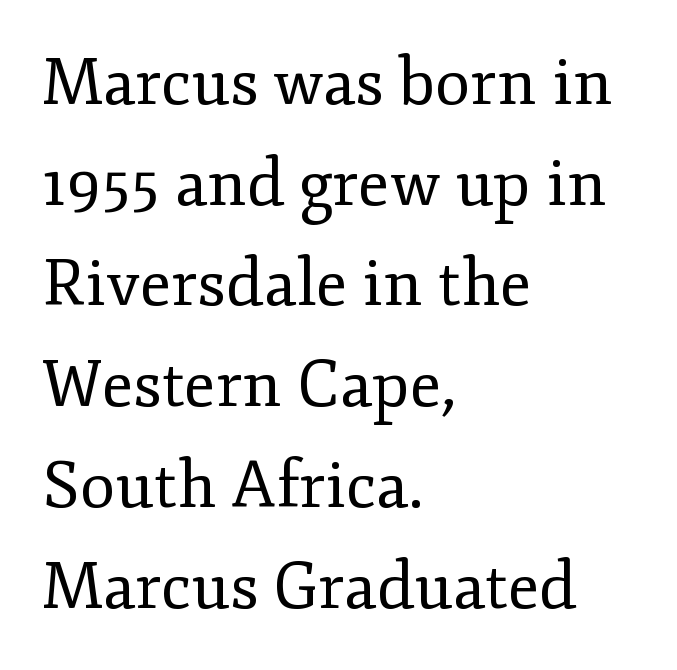
The letters carry serifs — small finishing strokes at the ends of their stems. On a weight scale, this lands at 450 or below. One-word summary of the alignment: left. Quick note: not italic, upright. A typesetter would call this proportional, since set widths differ per character.
